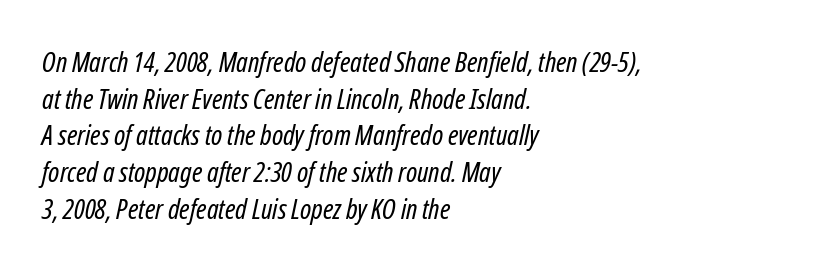
Stroke mass is kept to a normal reading level or below. Varying glyph widths throughout — classic text-font behaviour. The lines in this sample share a left origin and differ only in where they stop. Stroke terminals: plain, sans-serif. Students, observe: this is what conventionally led text looks like. Descenders are the only things crossing below the line.
